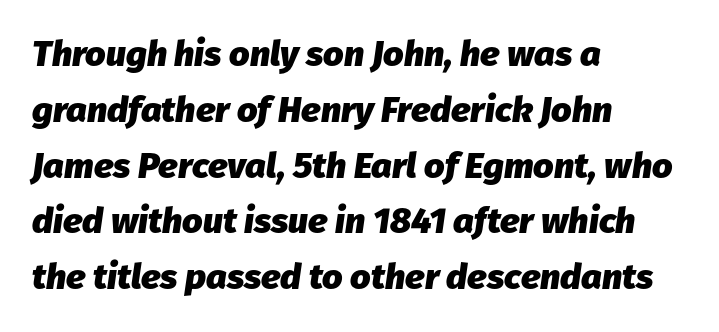
The image shows 36 px heavy type, italic (leaning right); set left-aligned, normal line spacing (1.55x), normal letter spacing, not underlined; low stroke contrast and a medium x-height.
